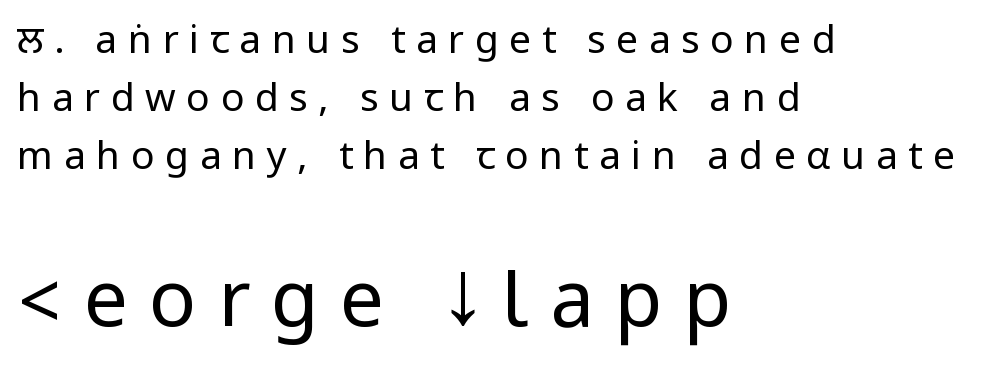
{"serif": "no", "italic": "no", "bold": "no", "weight": "regular", "width": "condensed", "stroke_contrast": "low", "underline": "no", "align": "left", "line_spacing": "normal", "line_spacing_ratio": 1.49, "letter_spacing": "wide", "letter_spacing_em": 0.27, "larger_block": "second", "size_ratio": 2.0, "glyph_px": 78}
